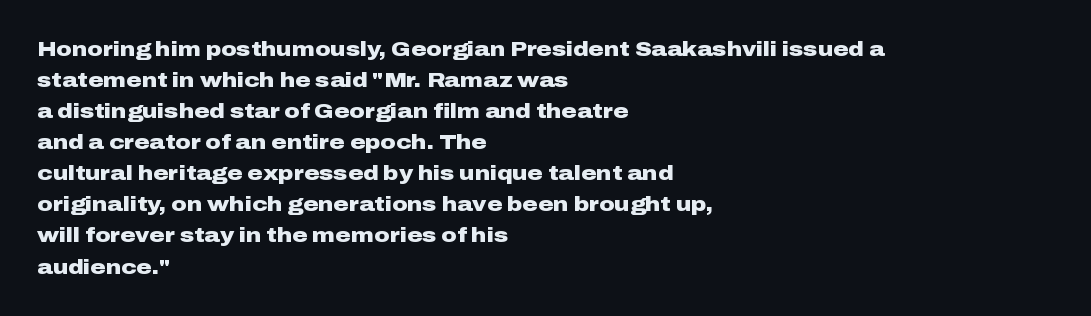
{"italic": "no", "bold": "yes", "underline": "no", "align": "left", "line_spacing": "normal", "line_spacing_ratio": 1.48, "letter_spacing": "normal", "letter_spacing_em": 0.0, "glyph_px": 21}
